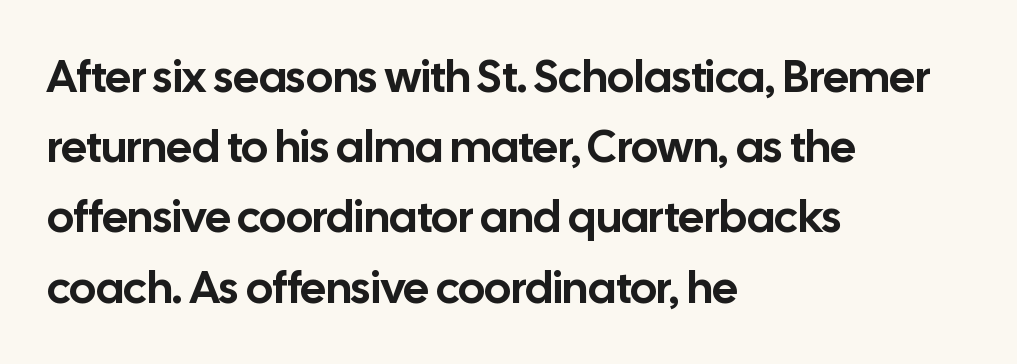
The image shows 45 px sans-serif type, upright; set left-aligned, normal line spacing (1.56x), normal letter spacing, not underlined; low stroke contrast and a medium x-height.
